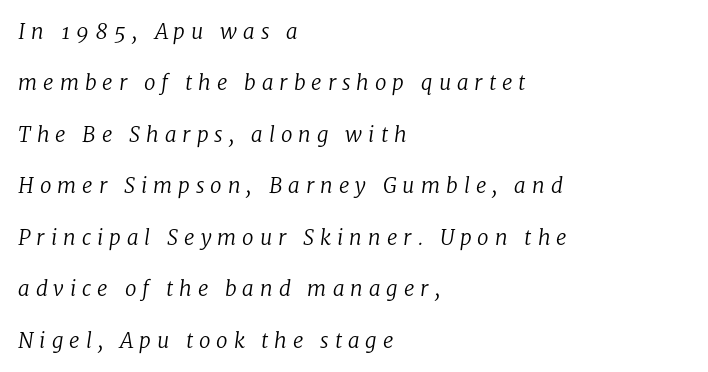
Q: Is the text bold? A: No.
Q: Is the text italic (slanted)? A: Yes, it leans right by about 8 degrees.
Q: Is the text underlined? A: No.
Q: How is the paragraph aligned? A: Left-aligned.
Q: Is the spacing between letters normal or unusually wide? A: Unusually wide.
Q: Is the spacing between lines tight, normal or loose? A: Loose.
